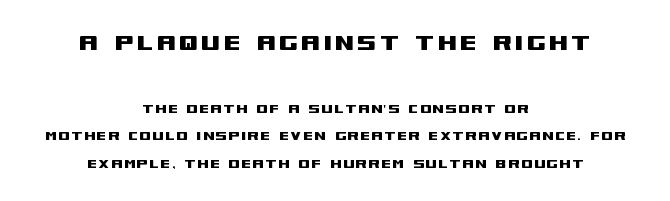
Q: Is the text italic (slanted)? A: No, it is upright.
Q: Is the typeface a serif or a sans-serif typeface? A: Sans-serif.
Q: Is the text underlined? A: No.
Q: How is the paragraph aligned? A: Centered.
Q: Which block of text is set in a larger size, the first (top) or the second (bottom)? A: The first (top) one.
Q: Width (condensed, normal, or wide)? A: Wide.
Q: Stroke contrast? A: Medium.
Q: x-height? A: Large.
Q: Monospaced? A: No.
